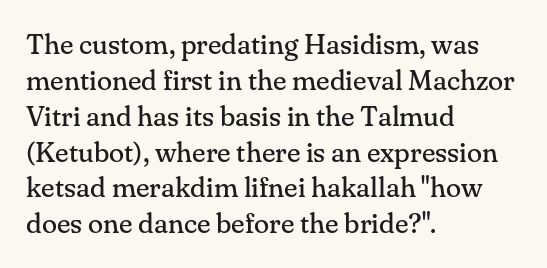
{"serif": "yes", "italic": "no", "bold": "no", "weight": "regular", "width": "normal", "stroke_contrast": "medium", "x_height": "small", "monospaced": "no", "underline": "no", "align": "left", "line_spacing": "normal", "line_spacing_ratio": 1.28, "letter_spacing": "normal", "letter_spacing_em": 0.0, "glyph_px": 28}
